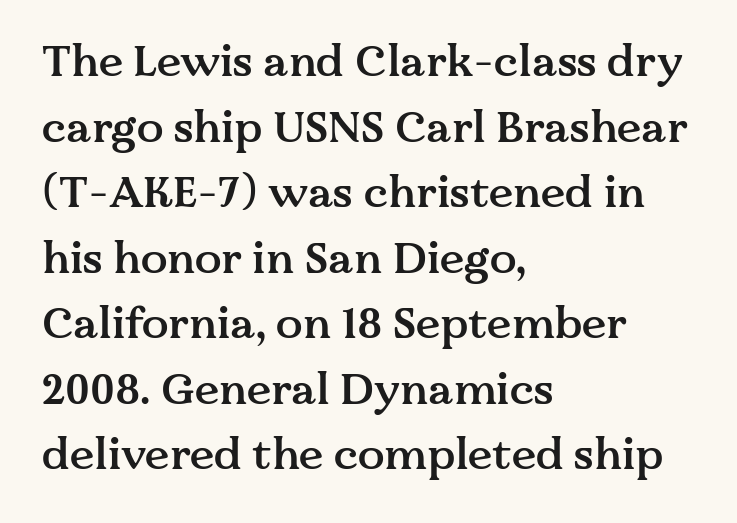
Note: serifs present on the glyphs. Set as a demibold, roughly 600 on the weight scale. Horizontal alignment here is leftward, the default for most running prose. Every character sits straight up, as roman type does. Here the designer chose a conventional face with non-uniform glyph widths. The vertical gap from one line to the next is medium.
